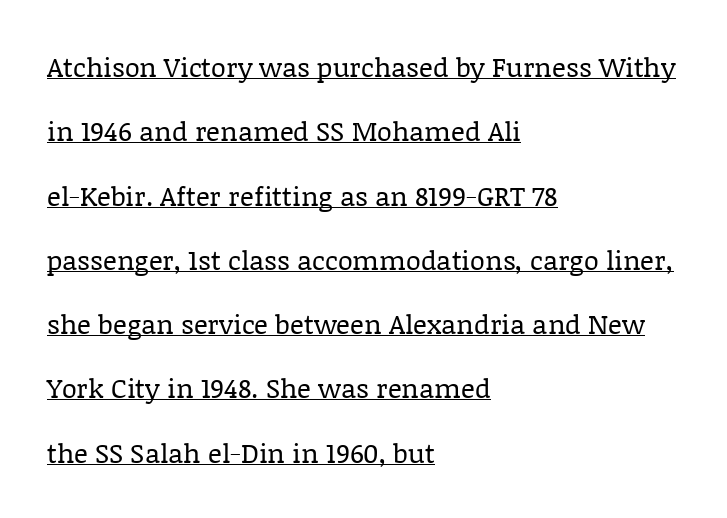
Teacher's note: observe the even left margin — that is flush-left alignment. The passage shown has conventional tracking throughout. The typesetting does not lean heavy: it is not bold. The lettering is marked with a stroke running underneath it. Each new line begins a long way beneath the previous one.
